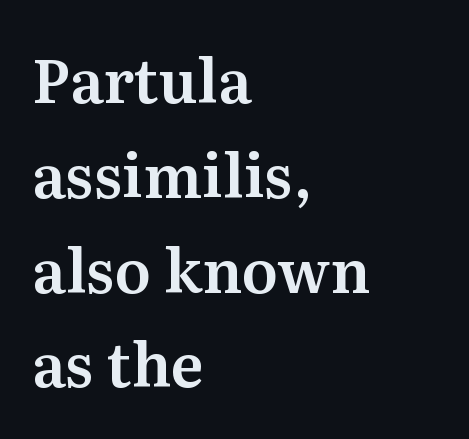
The image shows 60 px serif type, upright; set left-aligned, normal line spacing (1.58x), normal letter spacing, not underlined; medium stroke contrast and a medium x-height.
